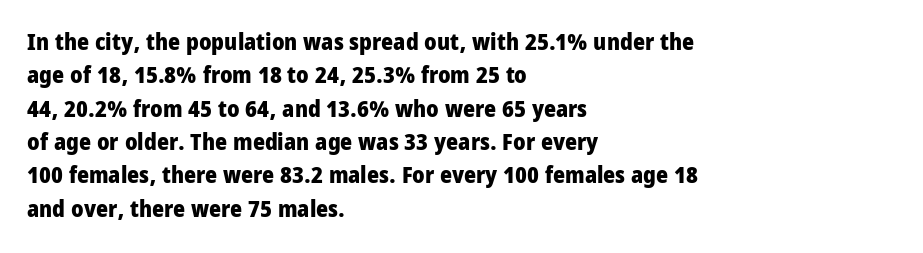
Every letter is thick-stroked: bold, no question. The space directly below the letters is spotless. How would I describe the line gaps? Plain and ordinary. A classic flush-left, rag-right setting is used for this passage. The specimen reads as upright at a glance.
